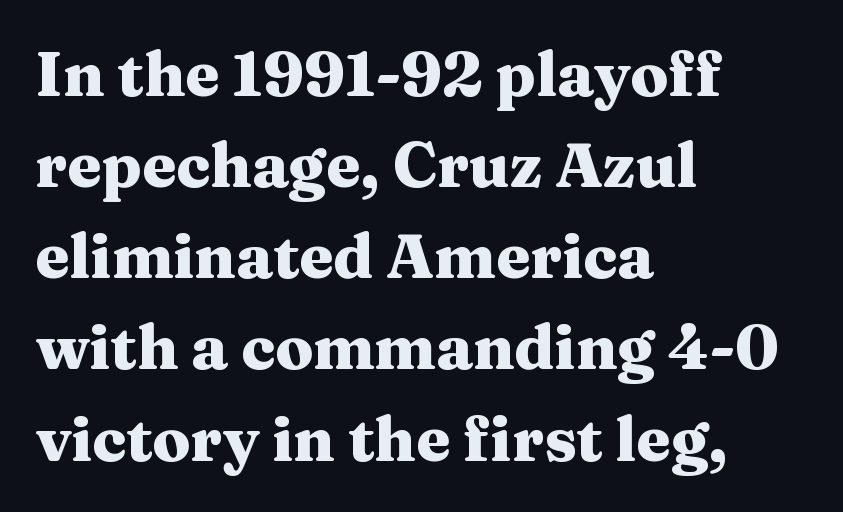
The image shows 62 px heavy, wide serif type, upright; set left-aligned, normal line spacing (1.47x), normal letter spacing, not underlined; medium stroke contrast and a medium x-height.
